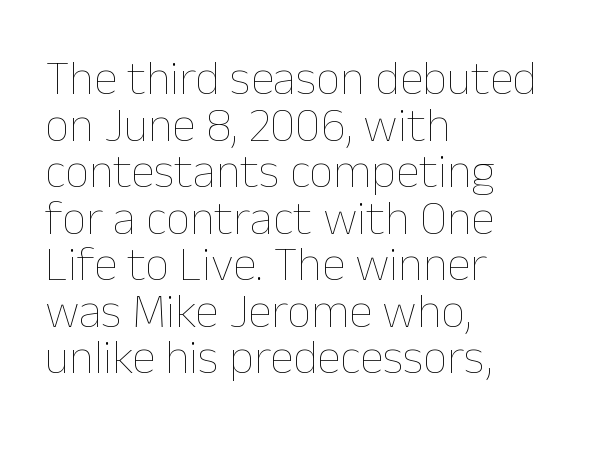
Q: Is the text bold? A: No.
Q: Is the text italic (slanted)? A: No, it is upright.
Q: Is the text underlined? A: No.
Q: How is the paragraph aligned? A: Left-aligned.
Q: Is the spacing between letters normal or unusually wide? A: Normal.
Q: Is the spacing between lines tight, normal or loose? A: Tight.
Q: Width (condensed, normal, or wide)? A: Normal.
Q: Stroke contrast? A: Low.
Q: x-height? A: Medium.
Q: Monospaced? A: No.
